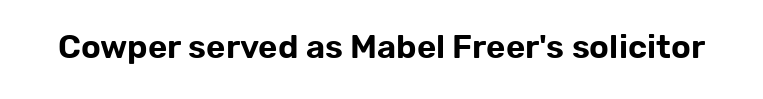
The image shows 33 px sans-serif type, upright; set normal letter spacing, not underlined; low stroke contrast and a medium x-height.
